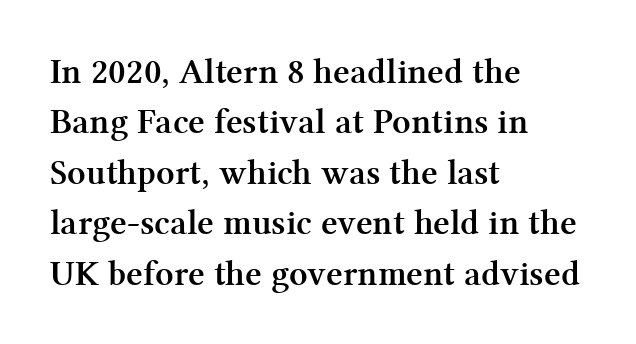
Has an underline been added? It has not. This is the regular roman posture of the typeface. Does the copy run flush right? No — it runs flush left. Tracking value appears to be zero — textbook default spacing. To sum up the face: it has serifs. Character widths vary here, with narrow letters taking less room than wide ones.
